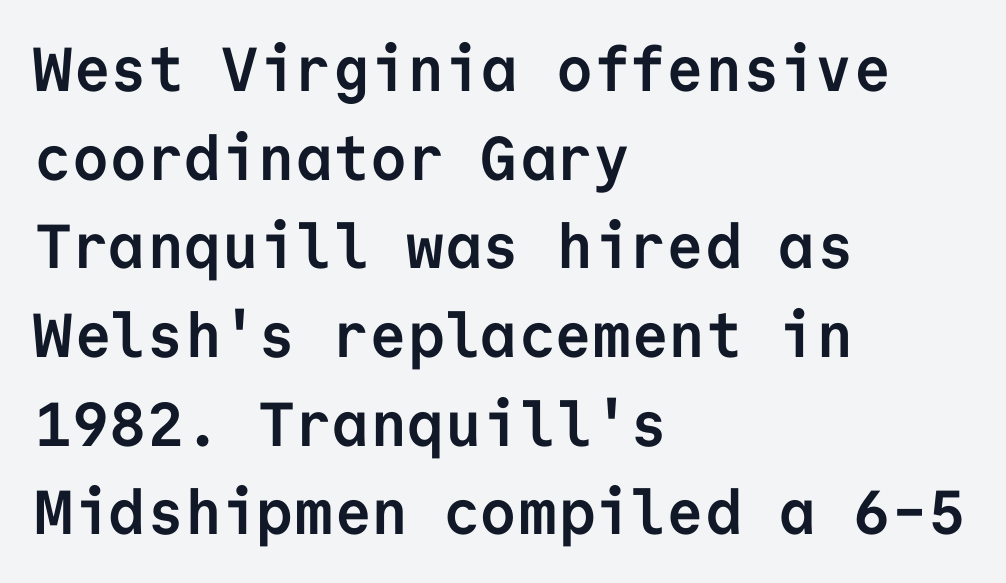
{"serif": "no", "italic": "no", "bold": "yes", "weight": "semibold", "width": "normal", "stroke_contrast": "low", "x_height": "medium", "monospaced": "yes", "underline": "no", "align": "left", "line_spacing": "normal", "line_spacing_ratio": 1.43, "letter_spacing": "normal", "letter_spacing_em": 0.0, "glyph_px": 62}
